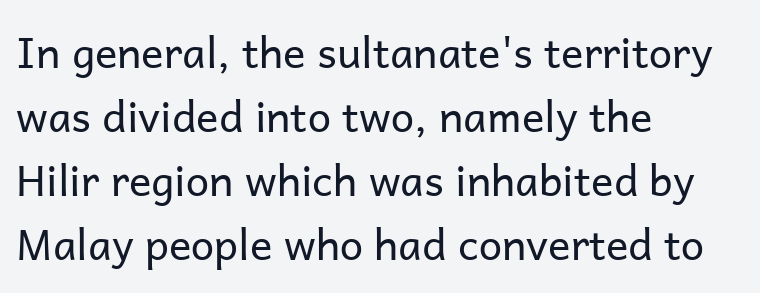
Q: Is the text bold? A: No.
Q: Is the text italic (slanted)? A: No, it is upright.
Q: Is the typeface a serif or a sans-serif typeface? A: Sans-serif.
Q: Is the text underlined? A: No.
Q: How is the paragraph aligned? A: Left-aligned.
Q: Is the spacing between letters normal or unusually wide? A: Normal.
Q: Is the spacing between lines tight, normal or loose? A: Normal.
Q: Width (condensed, normal, or wide)? A: Normal.
Q: Stroke contrast? A: Low.
Q: x-height? A: Medium.
Q: Monospaced? A: No.
